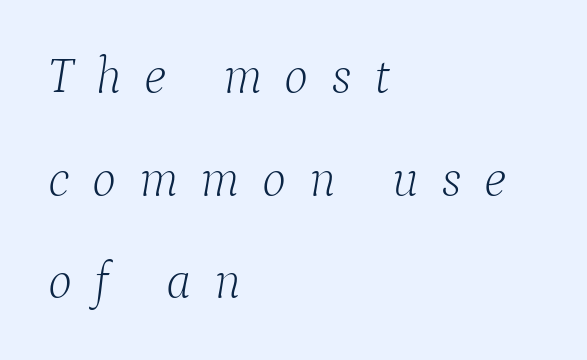
{"serif": "yes", "italic": "yes", "lean": "right", "slant_degrees": 9, "bold": "no", "weight": "light", "width": "normal", "stroke_contrast": "low", "x_height": "medium", "monospaced": "no", "underline": "no", "align": "left", "line_spacing": "loose", "line_spacing_ratio": 2.01, "letter_spacing": "wide", "letter_spacing_em": 0.44, "glyph_px": 51}
